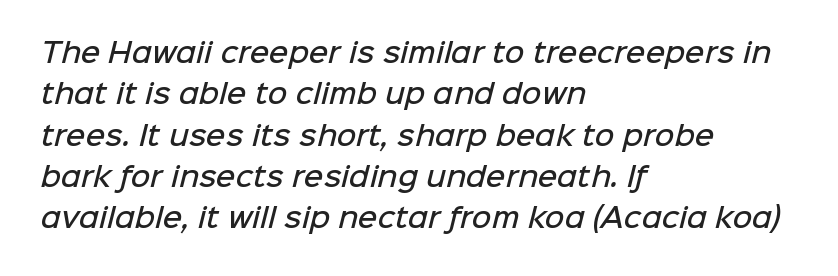
Q: Is the text bold? A: Semi-bold.
Q: Is the text underlined? A: No.
Q: How is the paragraph aligned? A: Left-aligned.
Q: Is the spacing between letters normal or unusually wide? A: Normal.
Q: Is the spacing between lines tight, normal or loose? A: Normal.
